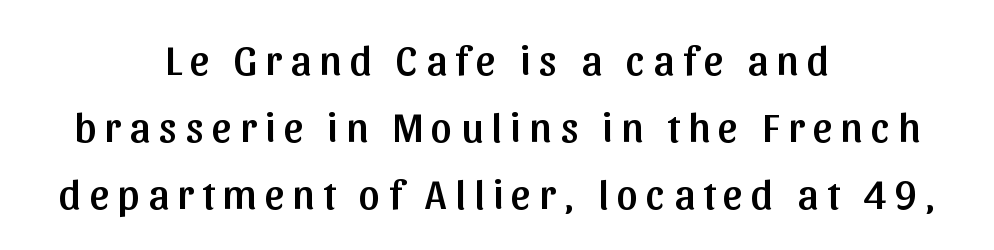
{"serif": "no", "italic": "no", "width": "normal", "stroke_contrast": "low", "x_height": "medium", "monospaced": "no", "underline": "no", "align": "center", "line_spacing": "normal", "line_spacing_ratio": 1.6, "letter_spacing": "wide", "letter_spacing_em": 0.2, "glyph_px": 42}
